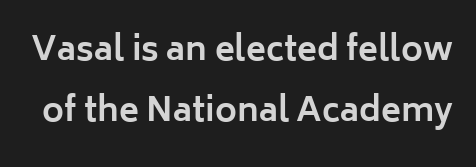
{"serif": "no", "italic": "no", "bold": "yes", "weight": "bold", "width": "normal", "stroke_contrast": "low", "x_height": "medium", "monospaced": "no", "underline": "no", "line_spacing_ratio": 1.85, "letter_spacing": "normal", "letter_spacing_em": 0.0, "glyph_px": 33}
